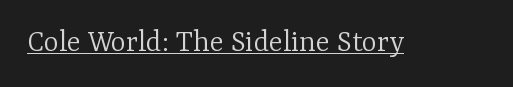
Q: Is the text bold? A: No.
Q: Is the text italic (slanted)? A: No, it is upright.
Q: Is the typeface a serif or a sans-serif typeface? A: Serif.
Q: Is the text underlined? A: Yes.
Q: Is the spacing between letters normal or unusually wide? A: Normal.
Q: Width (condensed, normal, or wide)? A: Normal.
Q: Stroke contrast? A: Low.
Q: x-height? A: Medium.
Q: Monospaced? A: No.
